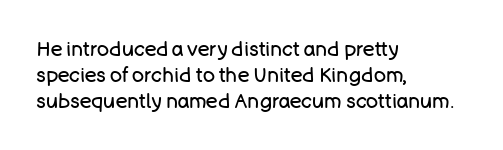
The image shows 20 px text type, upright; set left-aligned, normal line spacing (1.31x), normal letter spacing, not underlined.
